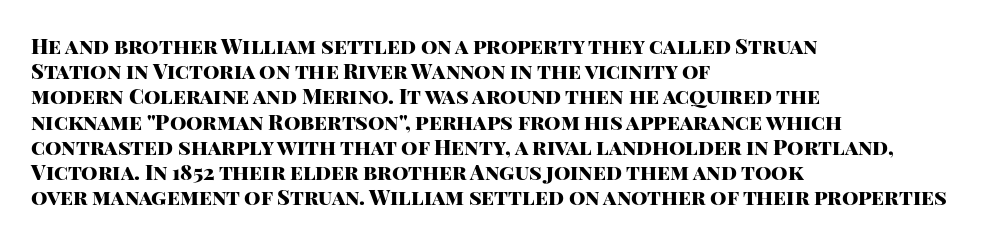
Each line starts at the same left margin while the right side varies. Upright lettering throughout. What stands out about the letter spacing? Nothing — it is the standard amount. Check the space under the baseline: it is left empty. The typesetting leans heavy: a genuine bold.
